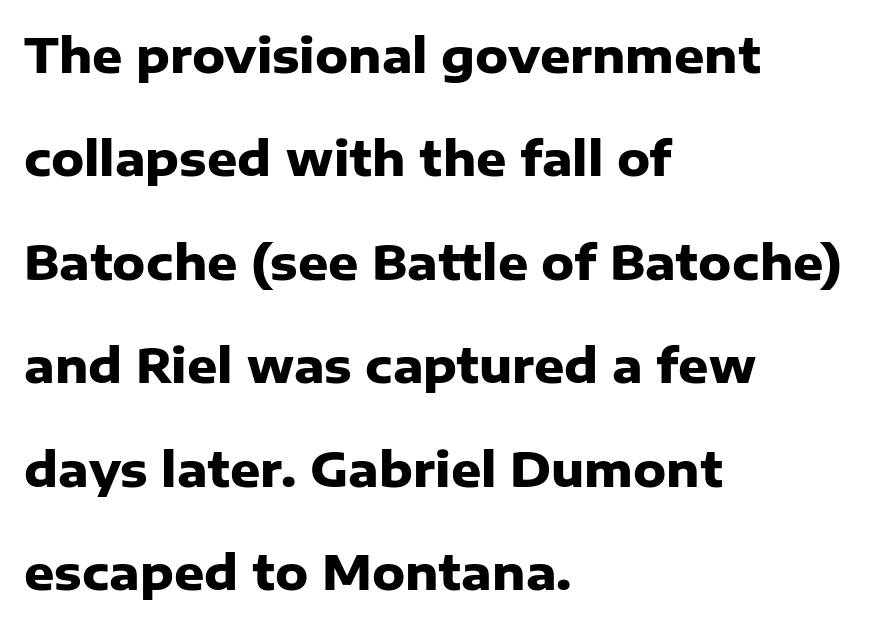
{"serif": "no", "italic": "no", "bold": "yes", "weight": "heavy", "width": "normal", "stroke_contrast": "low", "x_height": "medium", "monospaced": "no", "underline": "no", "align": "left", "line_spacing": "loose", "line_spacing_ratio": 2.2, "letter_spacing": "normal", "letter_spacing_em": 0.0, "glyph_px": 47}
